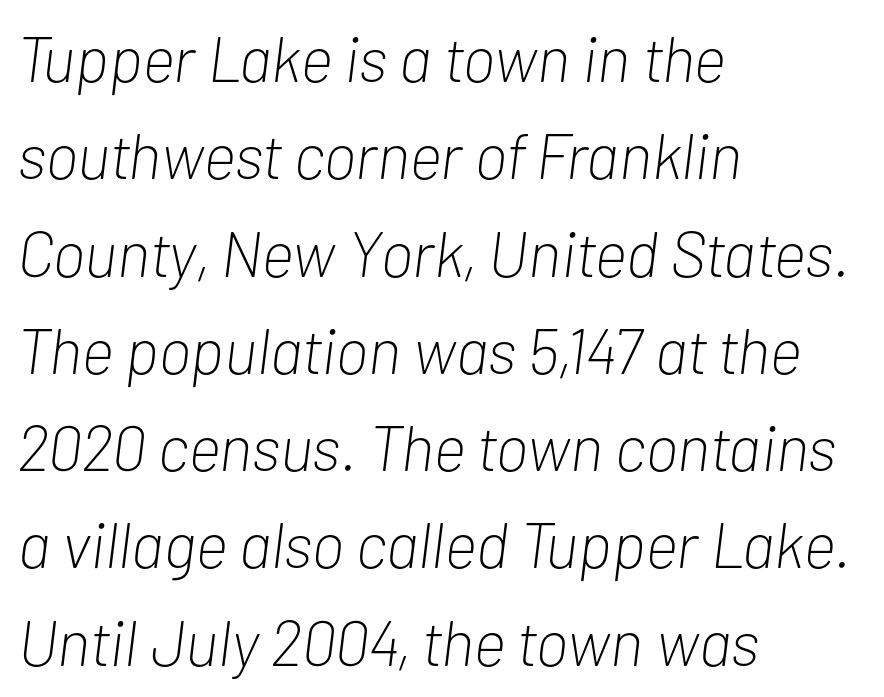
The image shows 64 px light, condensed type, italic (leaning right); set left-aligned, normal line spacing (1.52x), normal letter spacing, not underlined; low stroke contrast and a medium x-height.
